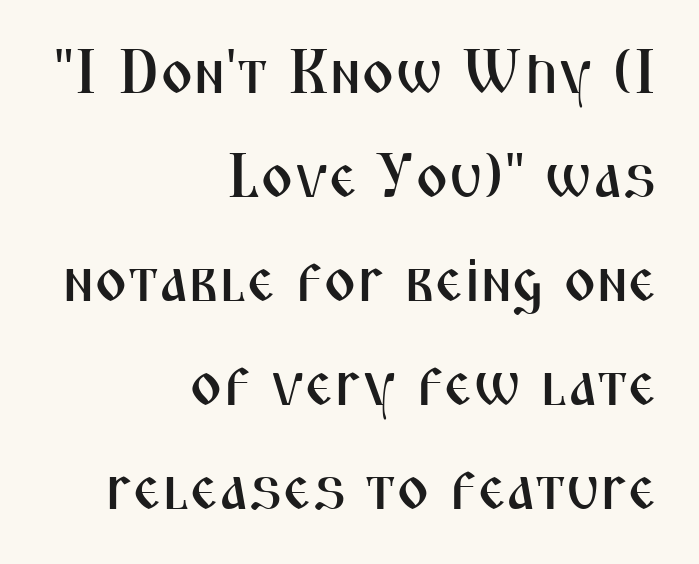
{"serif": "no", "italic": "no", "width": "condensed", "stroke_contrast": "medium", "x_height": "medium", "monospaced": "no", "underline": "no", "align": "right", "line_spacing": "normal", "line_spacing_ratio": 1.65, "letter_spacing": "normal", "letter_spacing_em": 0.0, "glyph_px": 63}
